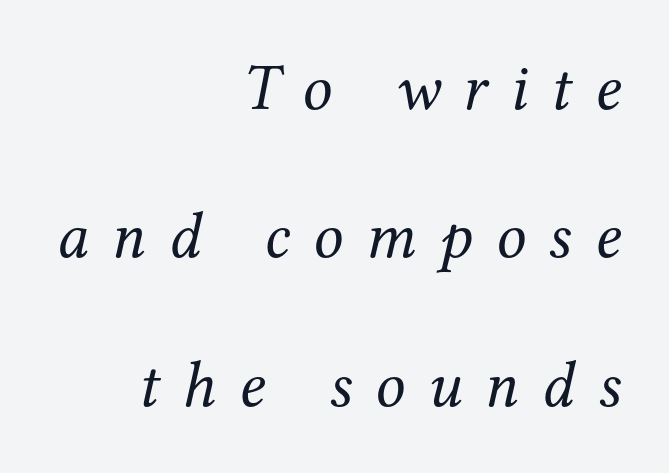
Q: Is the text bold? A: No.
Q: Is the text italic (slanted)? A: Yes, it leans right by about 12 degrees.
Q: Is the typeface a serif or a sans-serif typeface? A: Serif.
Q: Is the text underlined? A: No.
Q: How is the paragraph aligned? A: Right-aligned.
Q: Is the spacing between letters normal or unusually wide? A: Unusually wide.
Q: Is the spacing between lines tight, normal or loose? A: Loose.
Q: Width (condensed, normal, or wide)? A: Normal.
Q: Stroke contrast? A: Medium.
Q: x-height? A: Medium.
Q: Monospaced? A: No.
